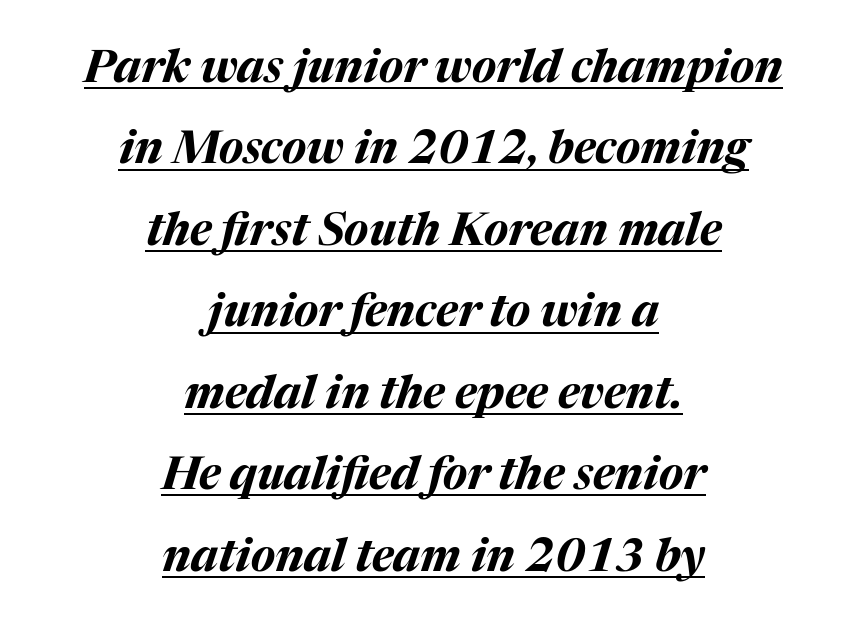
Looks like regular typesetting: each glyph gets only the width it needs. The lines are quadded center. Compared with typical body copy, the letter spacing here is the same. Each line of the rendering has a horizontal stroke beneath the glyphs. I'd describe the lettering as bold — thick and assertive.
